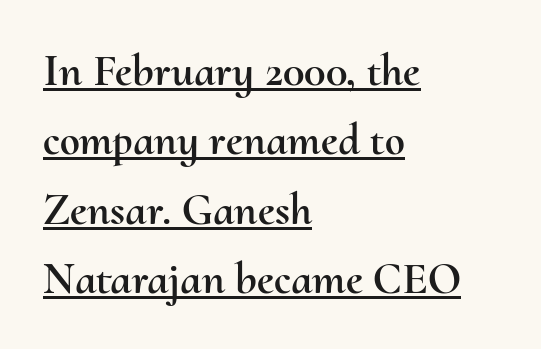
Q: Is the text italic (slanted)? A: No, it is upright.
Q: Is the text underlined? A: Yes.
Q: How is the paragraph aligned? A: Left-aligned.
Q: Is the spacing between letters normal or unusually wide? A: Normal.
Q: Is the spacing between lines tight, normal or loose? A: Normal.
Q: Width (condensed, normal, or wide)? A: Normal.
Q: Stroke contrast? A: Medium.
Q: x-height? A: Small.
Q: Monospaced? A: No.
